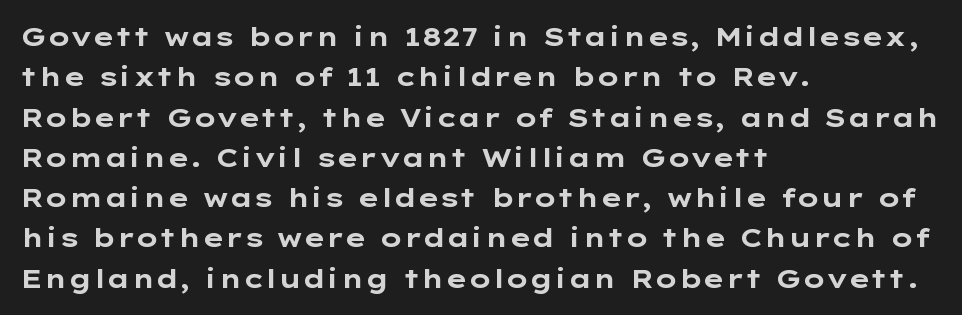
The image shows 26 px bold type, upright; set left-aligned, normal line spacing (1.55x), normal letter spacing, not underlined.
